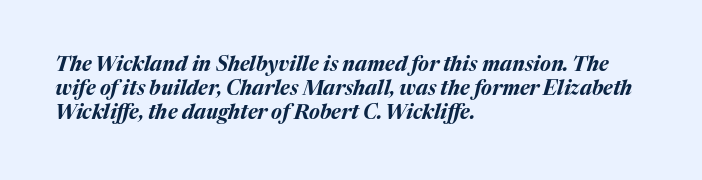
The image shows 20 px bold type, italic (leaning right); set left-aligned, line spacing 1.21x, normal letter spacing, not underlined.
